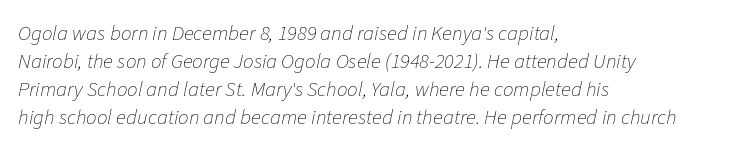
This block has exactly the height ordinary leading produces. Posture: slanted. Caption: face not bold, strokes unweighted. The string is rendered with underlining switched off. This sample is left-justified, so line endings fall wherever the words run out.
